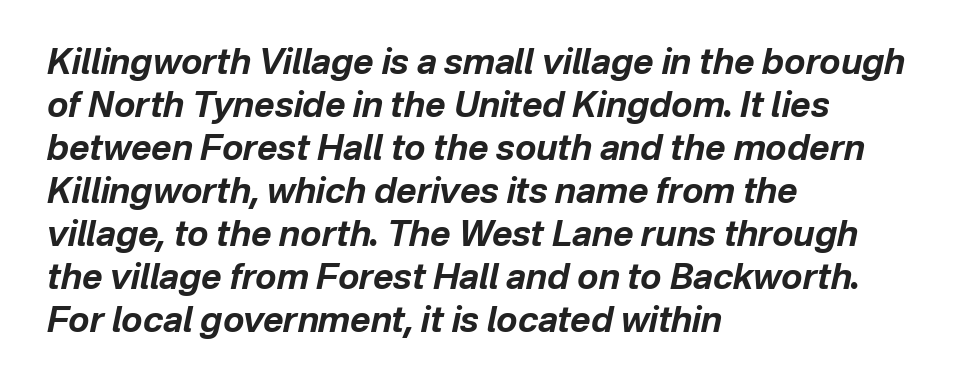
Q: Is the text bold? A: Yes.
Q: Is the text italic (slanted)? A: Yes, it leans right by about 12 degrees.
Q: Is the text underlined? A: No.
Q: How is the paragraph aligned? A: Left-aligned.
Q: Is the spacing between letters normal or unusually wide? A: Normal.
Q: Width (condensed, normal, or wide)? A: Normal.
Q: Stroke contrast? A: Low.
Q: x-height? A: Medium.
Q: Monospaced? A: No.
